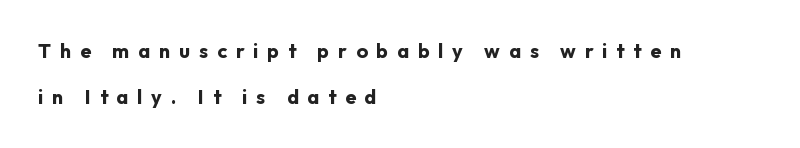
Q: Is the text bold? A: Yes.
Q: Is the text italic (slanted)? A: No, it is upright.
Q: Is the text underlined? A: No.
Q: How is the paragraph aligned? A: Left-aligned.
Q: Is the spacing between letters normal or unusually wide? A: Unusually wide.
Q: Is the spacing between lines tight, normal or loose? A: Loose.
